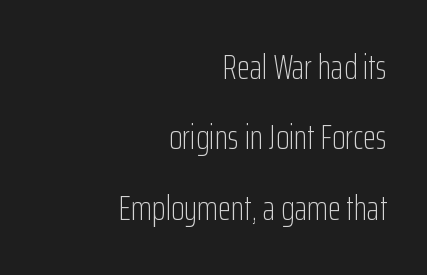
Q: Is the text bold? A: No.
Q: Is the text italic (slanted)? A: No, it is upright.
Q: Is the typeface a serif or a sans-serif typeface? A: Sans-serif.
Q: Is the text underlined? A: No.
Q: How is the paragraph aligned? A: Right-aligned.
Q: Is the spacing between letters normal or unusually wide? A: Normal.
Q: Is the spacing between lines tight, normal or loose? A: Loose.
Q: Width (condensed, normal, or wide)? A: Condensed.
Q: Stroke contrast? A: Low.
Q: x-height? A: Medium.
Q: Monospaced? A: No.
